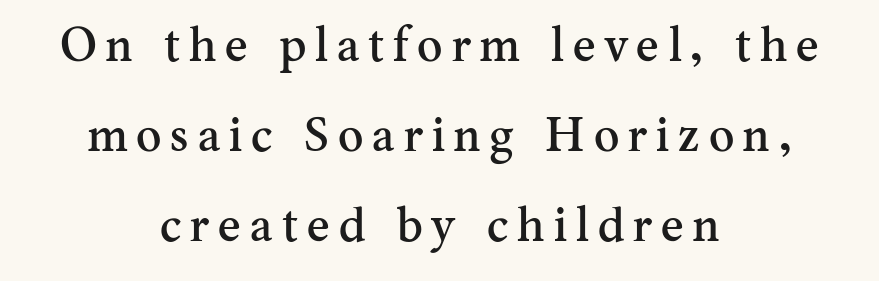
{"serif": "yes", "italic": "no", "width": "normal", "stroke_contrast": "medium", "x_height": "small", "monospaced": "no", "underline": "no", "align": "center", "line_spacing_ratio": 1.87, "glyph_px": 48}
